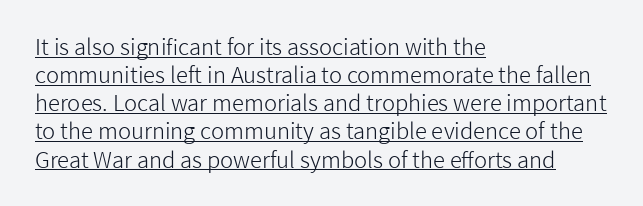
The image shows 22 px text type, upright; set left-aligned, normal line spacing (1.28x), normal letter spacing, underlined.
